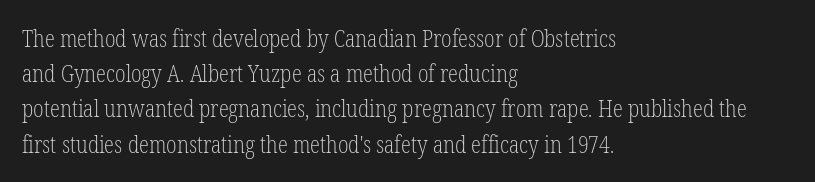
{"italic": "no", "bold": "no", "underline": "no", "align": "left", "line_spacing": "normal", "line_spacing_ratio": 1.53, "letter_spacing": "normal", "letter_spacing_em": 0.0, "glyph_px": 23}
